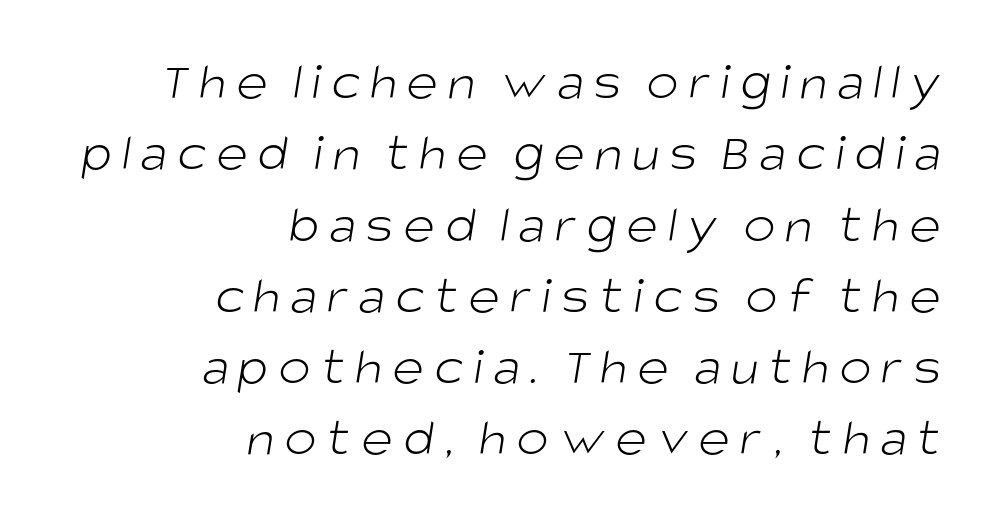
{"serif": "no", "bold": "no", "weight": "light", "width": "normal", "stroke_contrast": "low", "x_height": "large", "monospaced": "no", "underline": "no", "align": "right", "line_spacing": "normal", "line_spacing_ratio": 1.32, "glyph_px": 54}
